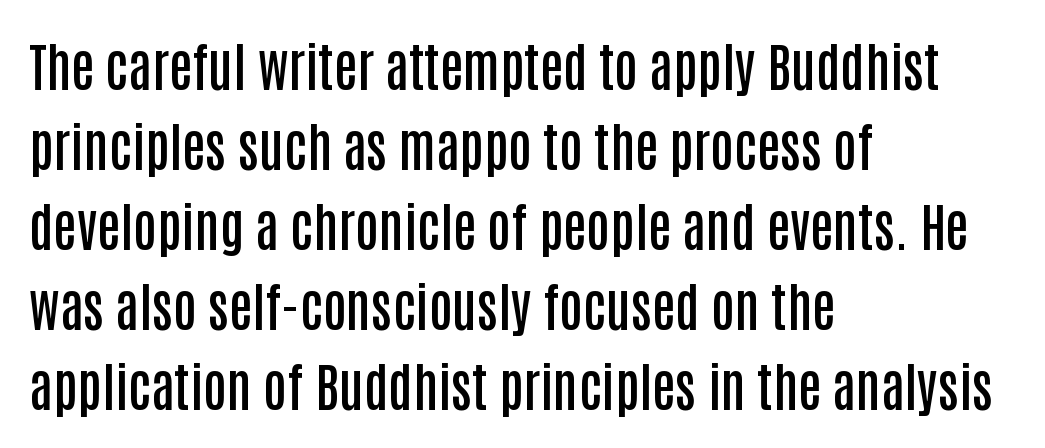
The image shows 52 px semibold, condensed sans-serif type, upright; set left-aligned, normal line spacing (1.54x), normal letter spacing, not underlined; low stroke contrast and a large x-height.
